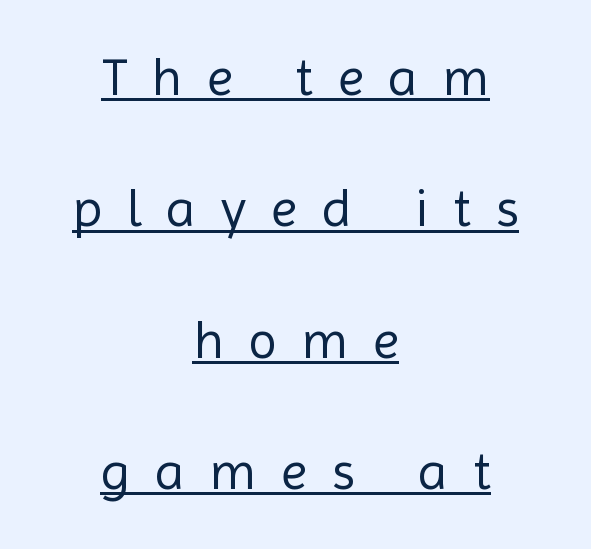
Q: Is the text bold? A: No.
Q: Is the text italic (slanted)? A: No, it is upright.
Q: Is the typeface a serif or a sans-serif typeface? A: Sans-serif.
Q: Is the text underlined? A: Yes.
Q: How is the paragraph aligned? A: Centered.
Q: Is the spacing between letters normal or unusually wide? A: Unusually wide.
Q: Is the spacing between lines tight, normal or loose? A: Loose.
Q: Width (condensed, normal, or wide)? A: Normal.
Q: x-height? A: Medium.
Q: Monospaced? A: No.
